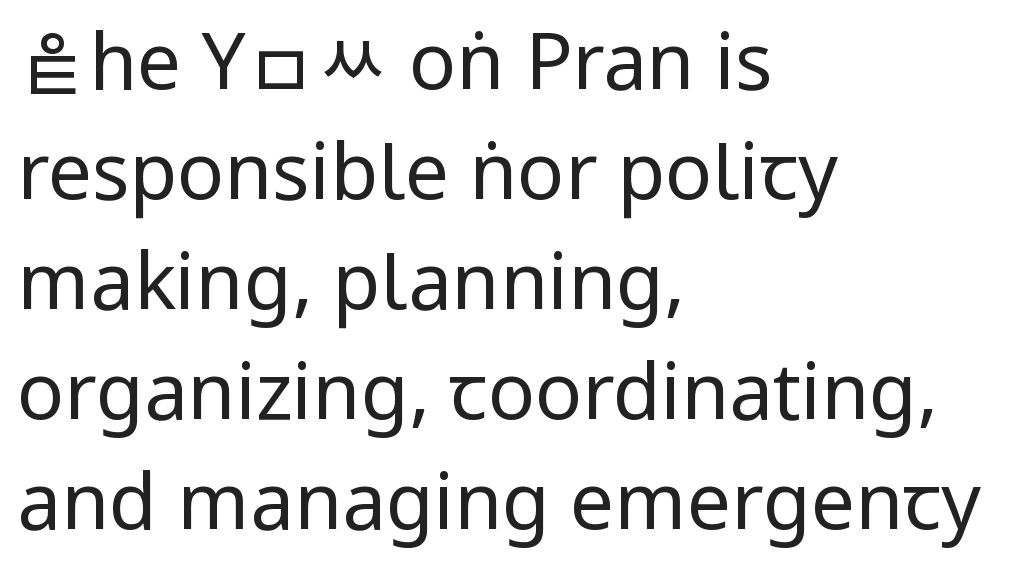
{"serif": "no", "italic": "no", "bold": "no", "weight": "regular", "width": "condensed", "stroke_contrast": "low", "x_height": "large", "monospaced": "no", "underline": "no", "align": "left", "line_spacing": "normal", "line_spacing_ratio": 1.41, "letter_spacing": "normal", "letter_spacing_em": 0.0, "glyph_px": 78}
